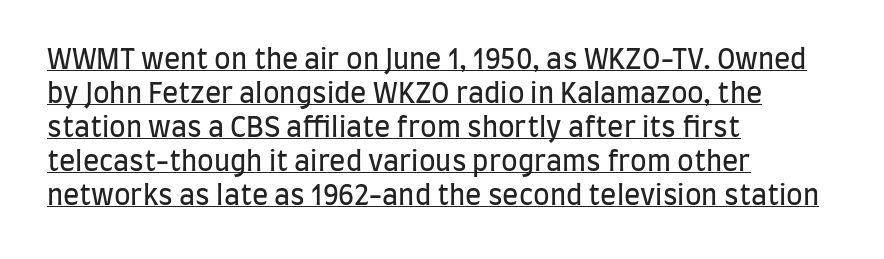
A rule runs beneath these lines of type. These lines sit exactly where default settings would place them. This rendering leaves character spacing at its baseline value. The specimen reads as upright at a glance.
